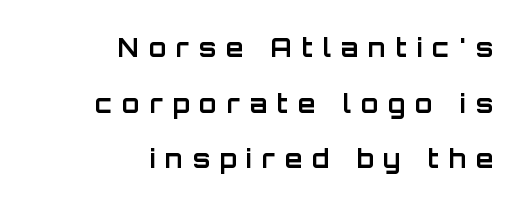
The typesetter chose a ragged-left arrangement here. There is plenty of visible air inserted between adjacent glyphs. The font's upright variant was chosen for this text. The block of text is sparse from top to bottom, with ample space between rows. Underlining? Definitely not there.
